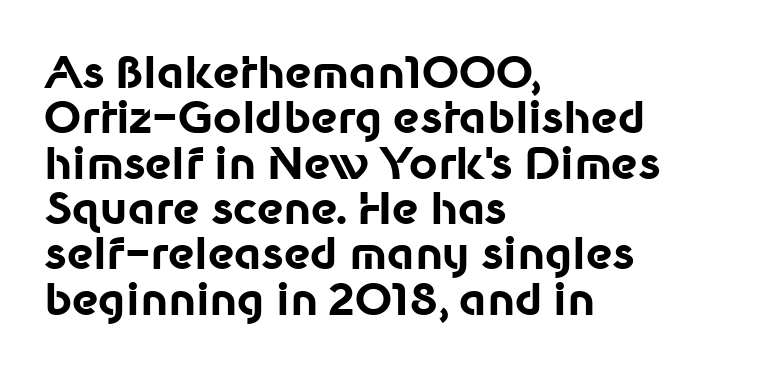
{"serif": "no", "italic": "no", "bold": "yes", "weight": "bold", "width": "normal", "stroke_contrast": "low", "x_height": "medium", "monospaced": "no", "underline": "no", "align": "left", "line_spacing": "tight", "line_spacing_ratio": 1.03, "letter_spacing": "normal", "letter_spacing_em": 0.0, "glyph_px": 44}
